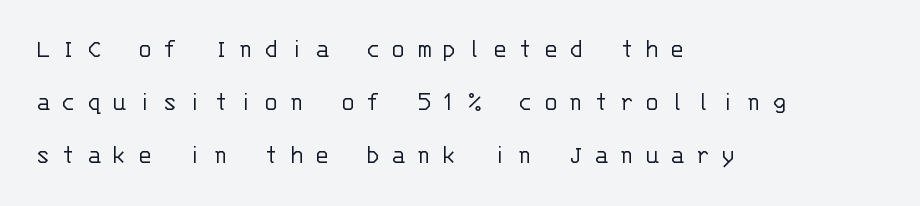
The image shows 27 px text type, upright; set left-aligned, loose line spacing (1.96x), unusually wide letter spacing (+0.4 em), not underlined.
